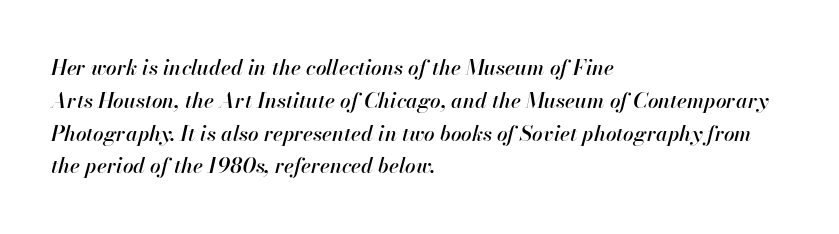
{"italic": "yes", "lean": "right", "slant_degrees": 13, "underline": "no", "align": "left", "line_spacing": "normal", "line_spacing_ratio": 1.56, "letter_spacing": "normal", "letter_spacing_em": 0.0, "glyph_px": 21}
